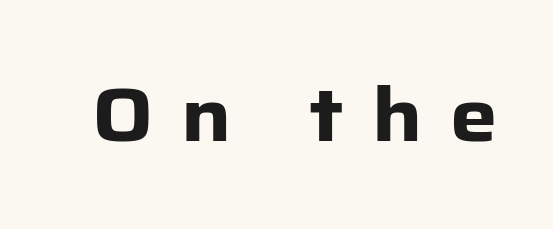
Type without underlining. Character widths vary here, with narrow letters taking less room than wide ones. A dark, heavy texture on the line: the type is bold. This sample uses expanded letter spacing, leaving extra air between glyphs.
